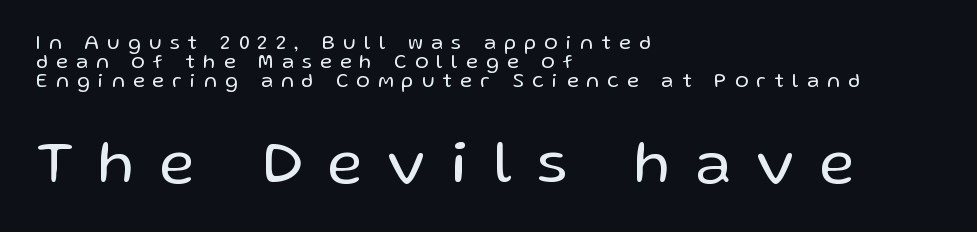
The image shows 60 px regular-weight sans-serif type, upright; set left-aligned, tight line spacing (0.96x), unusually wide letter spacing (+0.43 em), not underlined; the second (bottom) block is 3.0x larger; low stroke contrast and a medium x-height.
